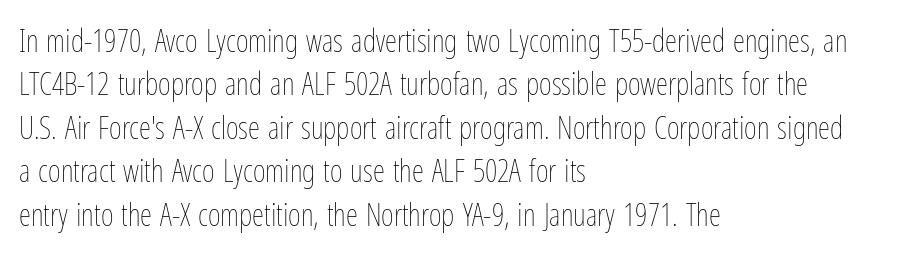
Q: Is the text bold? A: No.
Q: Is the text italic (slanted)? A: No, it is upright.
Q: Is the text underlined? A: No.
Q: How is the paragraph aligned? A: Left-aligned.
Q: Is the spacing between letters normal or unusually wide? A: Normal.
Q: Is the spacing between lines tight, normal or loose? A: Normal.
Q: Width (condensed, normal, or wide)? A: Condensed.
Q: Stroke contrast? A: Low.
Q: x-height? A: Medium.
Q: Monospaced? A: No.
